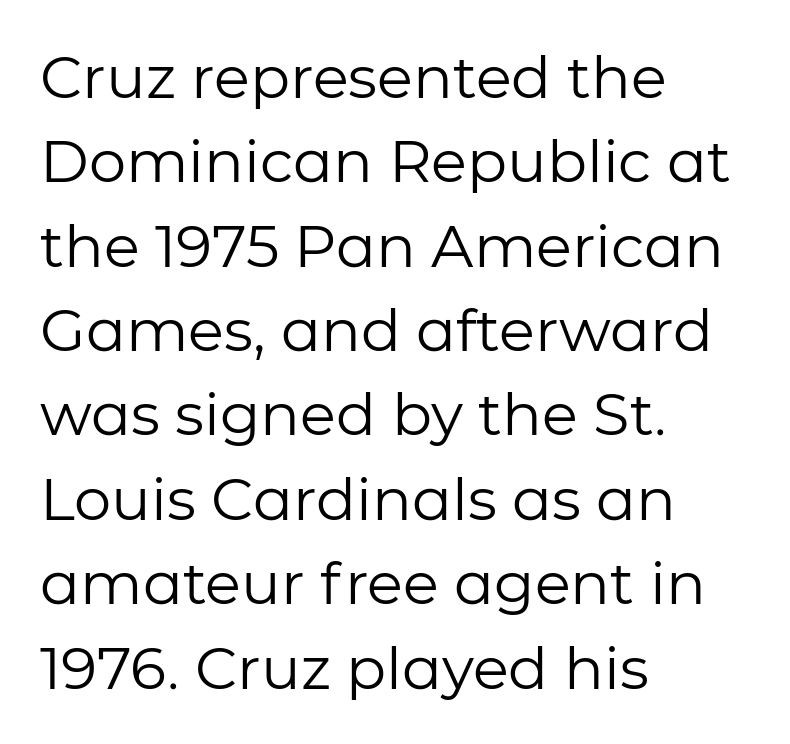
Observe the absence of serifs on each vertical stroke in this sample. You can tell it's not italic because the verticals are truly vertical. Which margin do the lines hug? The left one — the right edge is uneven. Rule under the text: the space is simply empty.
